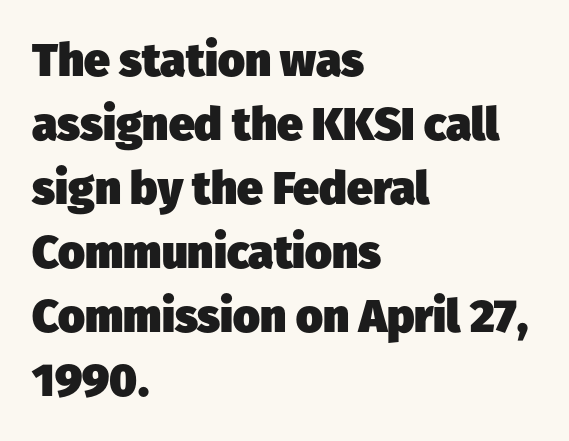
Do the characters align in a grid? No, the font is proportional. The rendering uses a moderate line-height, typical for paragraphs. Each glyph is drawn with heavy, bold strokes. Lines of text with bare space underneath. The typesetter chose a ragged-right arrangement here.
